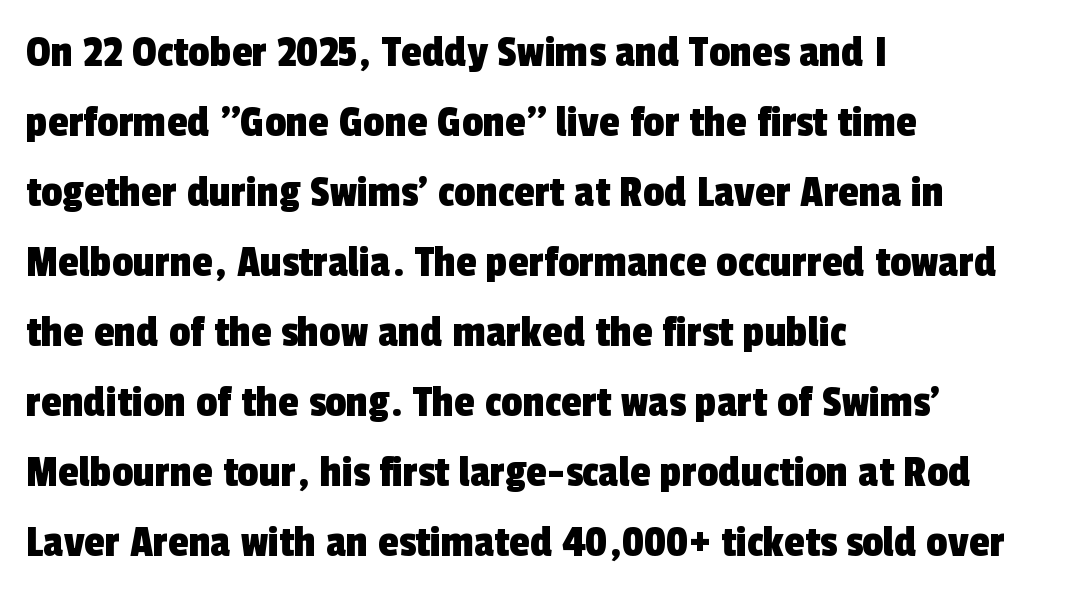
Q: Is the typeface a serif or a sans-serif typeface? A: Sans-serif.
Q: Is the text underlined? A: No.
Q: How is the paragraph aligned? A: Left-aligned.
Q: Is the spacing between letters normal or unusually wide? A: Normal.
Q: Is the spacing between lines tight, normal or loose? A: Normal.
Q: Width (condensed, normal, or wide)? A: Condensed.
Q: x-height? A: Medium.
Q: Monospaced? A: No.
